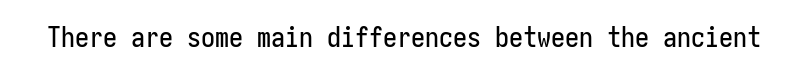
The image shows 28 px condensed sans-serif type, upright; set normal letter spacing, not underlined; low stroke contrast and a medium x-height.
